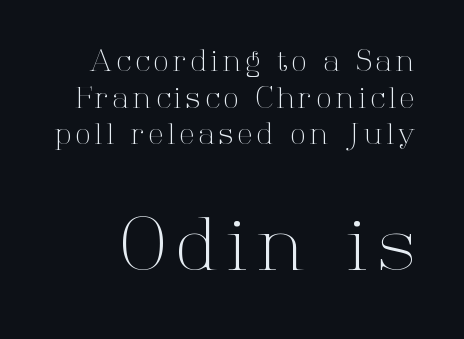
Q: Is the text bold? A: No.
Q: Is the text italic (slanted)? A: No, it is upright.
Q: Is the typeface a serif or a sans-serif typeface? A: Serif.
Q: Is the text underlined? A: No.
Q: Is the spacing between lines tight, normal or loose? A: Normal.
Q: Which block of text is set in a larger size, the first (top) or the second (bottom)? A: The second (bottom) one.
Q: Width (condensed, normal, or wide)? A: Normal.
Q: Stroke contrast? A: High.
Q: x-height? A: Medium.
Q: Monospaced? A: No.
